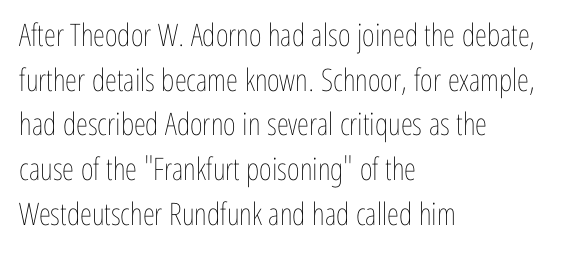
These lines are rendered in a variable-pitch font. Each word holds together tightly as a unit, with standard inter-letter gaps. Where is the straight margin? On the left. The cut favours lightness, reaching ordinary text weight at its darkest. Decoration check: the copy has no underline. Compared with typical paragraphs, the rows here are spaced about the same.
